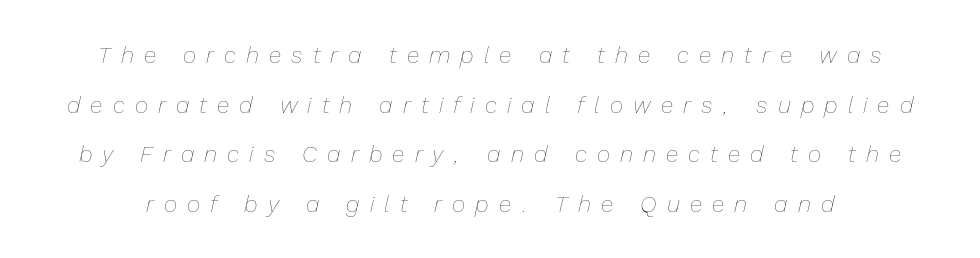
{"italic": "yes", "lean": "right", "slant_degrees": 13, "bold": "no", "underline": "no", "line_spacing": "loose", "line_spacing_ratio": 2.16, "letter_spacing": "wide", "letter_spacing_em": 0.44, "glyph_px": 23}
